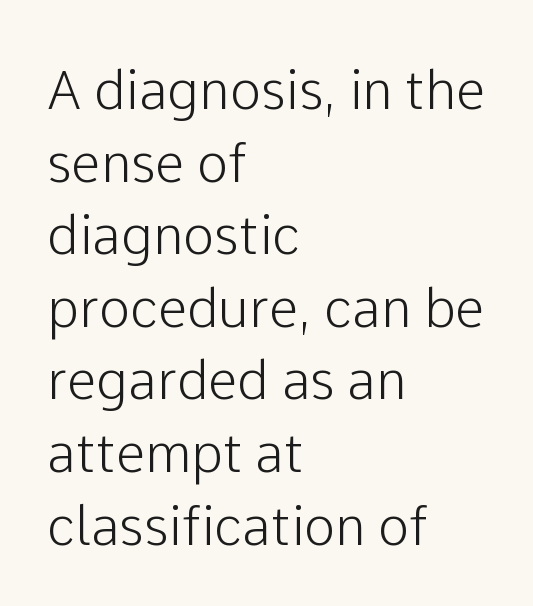
{"serif": "no", "italic": "no", "width": "normal", "stroke_contrast": "low", "x_height": "medium", "monospaced": "no", "underline": "no", "align": "left", "line_spacing": "normal", "line_spacing_ratio": 1.37, "letter_spacing": "normal", "letter_spacing_em": 0.0, "glyph_px": 53}
